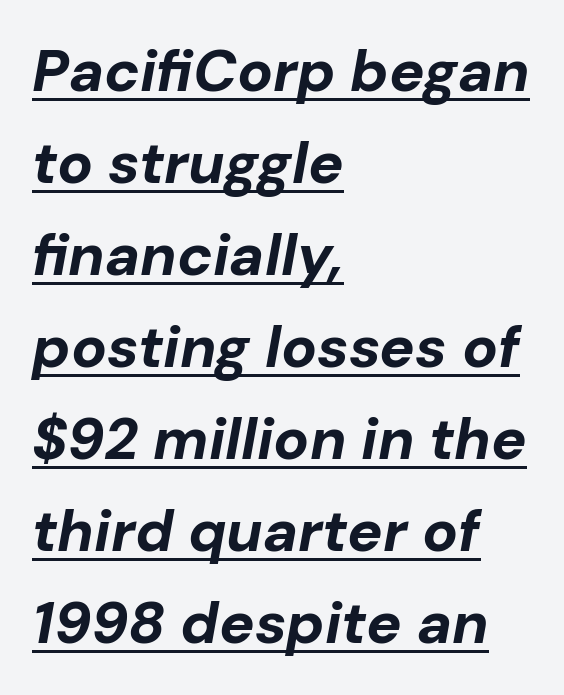
The image shows 59 px bold type, italic (leaning right); set left-aligned, normal line spacing (1.56x), normal letter spacing, underlined; low stroke contrast and a medium x-height.
